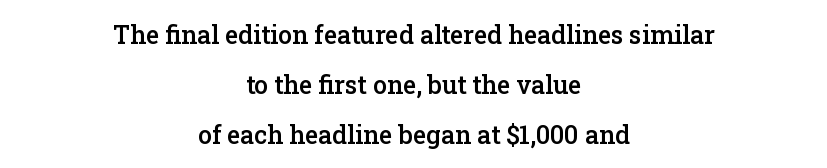
{"italic": "no", "bold": "semi", "underline": "no", "align": "center", "line_spacing": "loose", "line_spacing_ratio": 2.0, "letter_spacing": "normal", "letter_spacing_em": 0.0, "glyph_px": 25}
